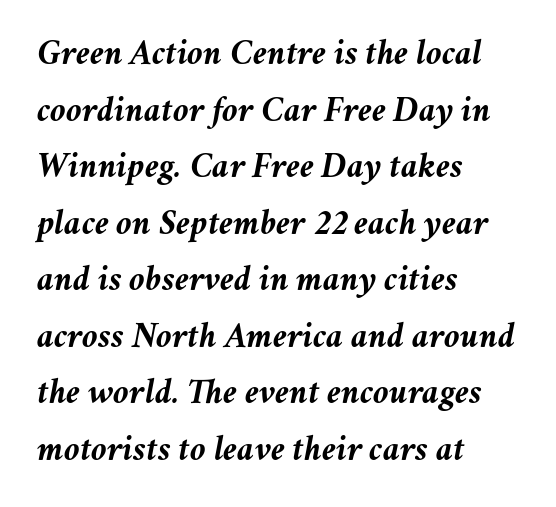
{"italic": "yes", "lean": "right", "slant_degrees": 11, "bold": "yes", "weight": "semibold", "width": "normal", "stroke_contrast": "medium", "x_height": "medium", "monospaced": "no", "underline": "no", "align": "left", "line_spacing": "normal", "line_spacing_ratio": 1.57, "letter_spacing": "normal", "letter_spacing_em": 0.0, "glyph_px": 36}
